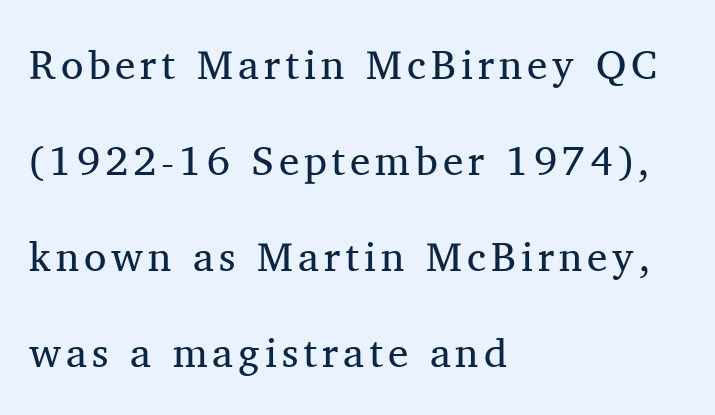
This is the regular roman posture of the typeface. Each letter's strokes conclude with small projecting serifs. Caption: face not bold, strokes unweighted. If you drew a ruler down the left edge, every line would touch it. Note the varied advance widths — an 'i' is clearly narrower than an 'm'. Check under the words: just untouched page.
